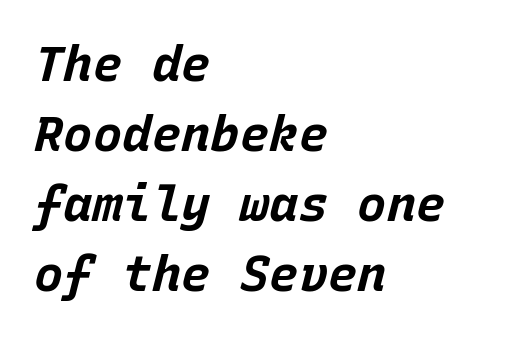
Rows of type keep a routine distance in the vertical direction. The passage shown is emphatically bold. The specimen reads as italic at a glance. Between one letter and the next there's only the usual sliver of space. Looks like terminal output: every glyph gets an equal slot. These lines are set flush left with a ragged right edge.
